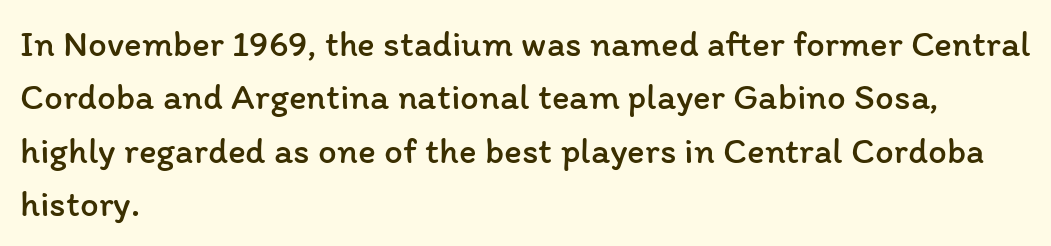
{"italic": "no", "bold": "no", "weight": "regular", "width": "normal", "stroke_contrast": "low", "x_height": "medium", "monospaced": "no", "underline": "no", "align": "left", "line_spacing": "normal", "line_spacing_ratio": 1.44, "letter_spacing": "normal", "letter_spacing_em": 0.0, "glyph_px": 37}
